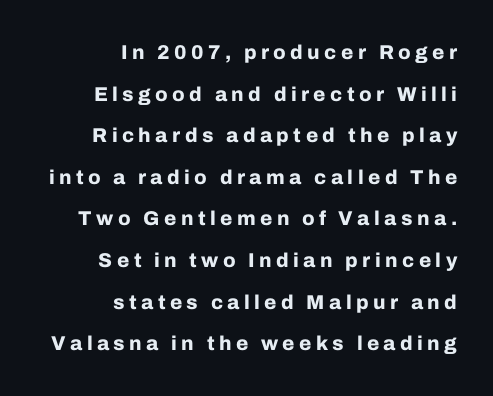
Q: Is the text bold? A: Yes.
Q: Is the text italic (slanted)? A: No, it is upright.
Q: Is the text underlined? A: No.
Q: How is the paragraph aligned? A: Right-aligned.
Q: Is the spacing between letters normal or unusually wide? A: Unusually wide.
Q: Is the spacing between lines tight, normal or loose? A: Loose.
